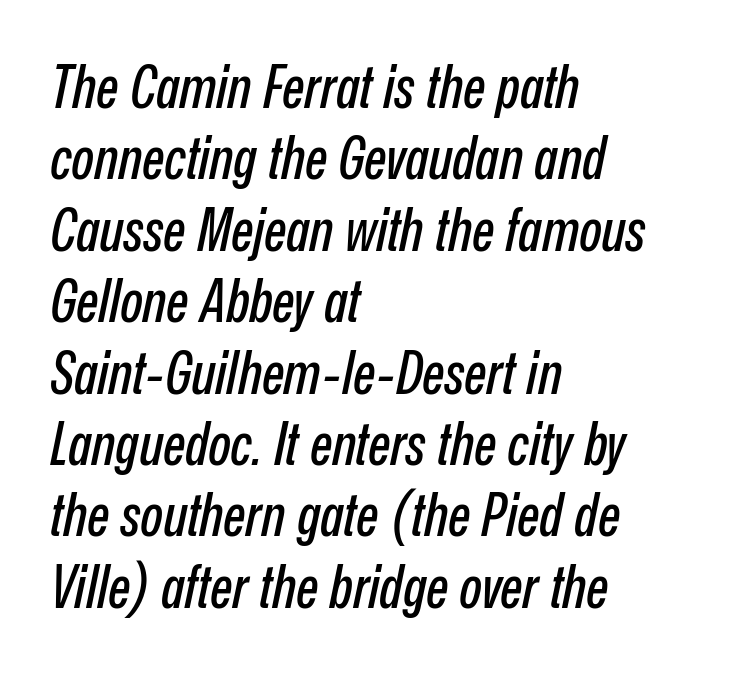
The image shows 59 px condensed type, italic (leaning right); set left-aligned, line spacing 1.21x, normal letter spacing, not underlined; low stroke contrast and a medium x-height.
